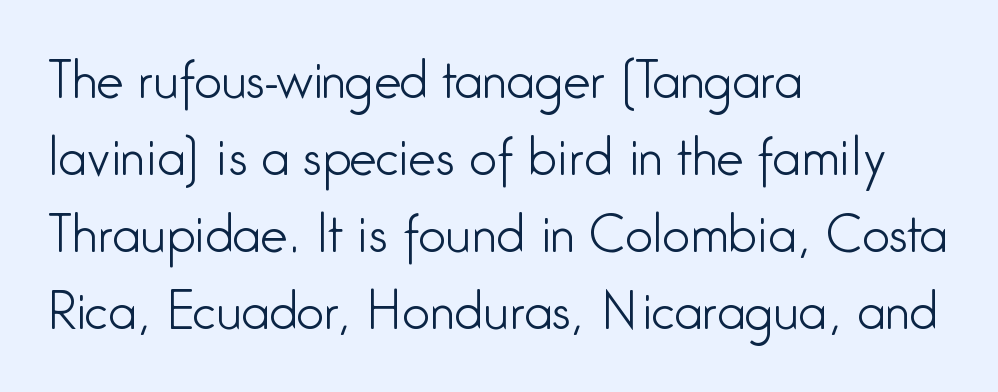
{"serif": "no", "italic": "no", "bold": "no", "weight": "light", "width": "condensed", "stroke_contrast": "low", "x_height": "medium", "monospaced": "no", "underline": "no", "align": "left", "line_spacing": "normal", "line_spacing_ratio": 1.57, "letter_spacing": "normal", "letter_spacing_em": 0.0, "glyph_px": 49}
